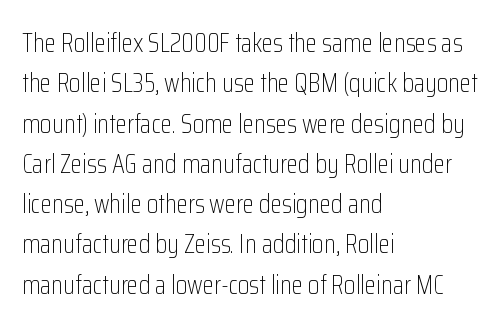
Q: Is the text bold? A: No.
Q: Is the text italic (slanted)? A: No, it is upright.
Q: Is the text underlined? A: No.
Q: How is the paragraph aligned? A: Left-aligned.
Q: Is the spacing between letters normal or unusually wide? A: Normal.
Q: Is the spacing between lines tight, normal or loose? A: Normal.
